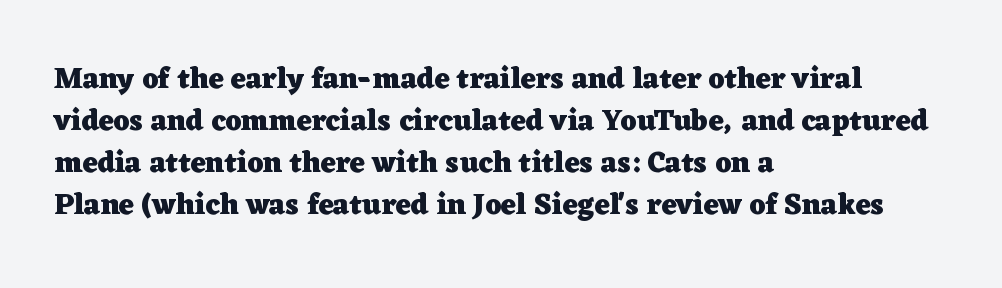
The image shows 29 px heavy, wide serif type, upright; set left-aligned, normal line spacing (1.45x), normal letter spacing, not underlined; low stroke contrast and a medium x-height.
